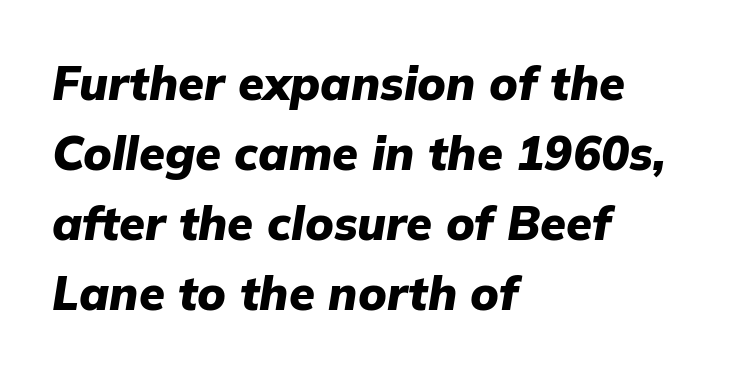
Tracking here is standard; glyphs follow each other at the usual distance. The passage shown is not underscored anywhere. Every row of glyphs begins at an identical x-position on the left. A full-strength bold gives these letters their thick strokes. An italicized treatment has been applied to the whole sample. Whoever set this chose a conventional vertical rhythm.
